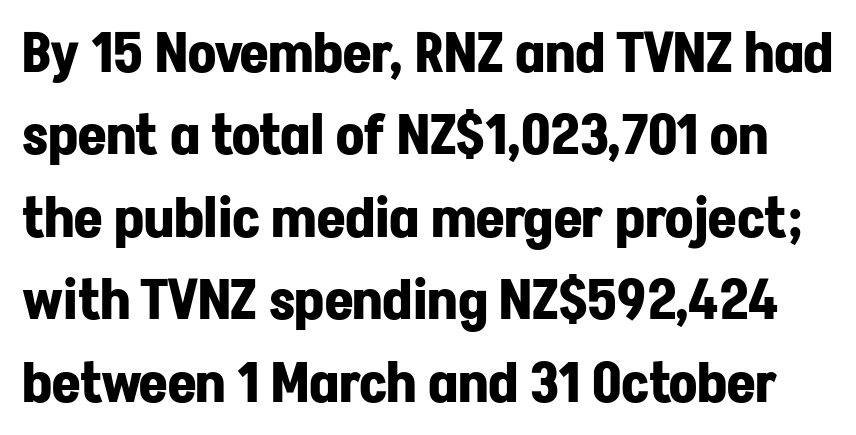
The image shows 55 px bold sans-serif type, upright; set normal line spacing (1.5x), normal letter spacing, not underlined; low stroke contrast and a medium x-height.
